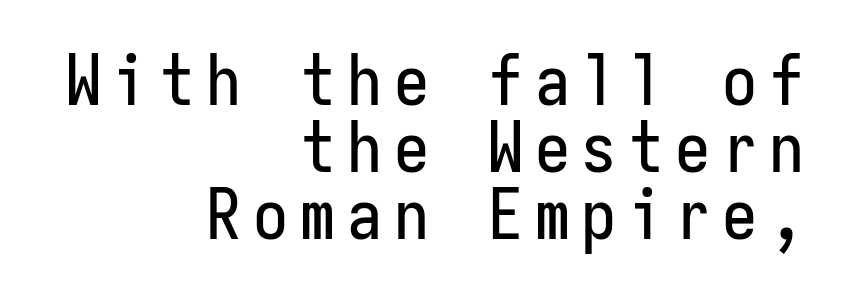
The image shows 70 px condensed sans-serif type, upright, monospaced; set right-aligned, tight line spacing (0.96x), not underlined; low stroke contrast and a medium x-height.
